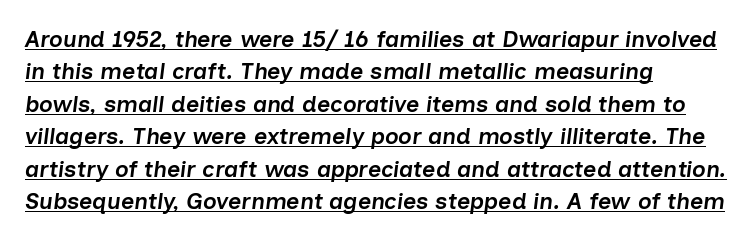
Q: Is the text bold? A: Semi-bold.
Q: Is the text italic (slanted)? A: Yes, it leans right by about 7 degrees.
Q: Is the text underlined? A: Yes.
Q: How is the paragraph aligned? A: Left-aligned.
Q: Is the spacing between letters normal or unusually wide? A: Normal.
Q: Is the spacing between lines tight, normal or loose? A: Normal.
